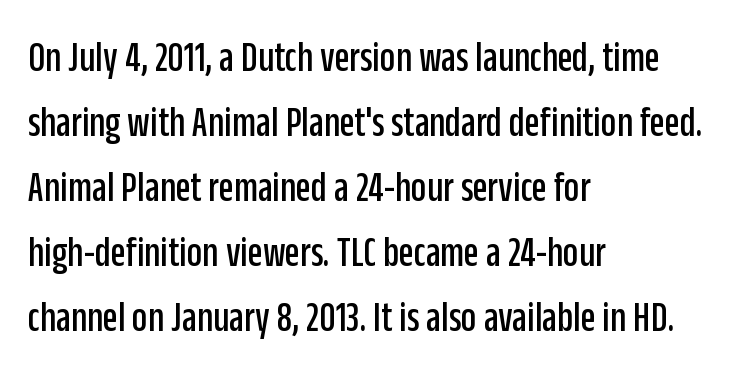
Q: Is the text italic (slanted)? A: No, it is upright.
Q: Is the typeface a serif or a sans-serif typeface? A: Sans-serif.
Q: Is the text underlined? A: No.
Q: How is the paragraph aligned? A: Left-aligned.
Q: Is the spacing between letters normal or unusually wide? A: Normal.
Q: Is the spacing between lines tight, normal or loose? A: Normal.
Q: Width (condensed, normal, or wide)? A: Condensed.
Q: Stroke contrast? A: Low.
Q: x-height? A: Large.
Q: Monospaced? A: No.
